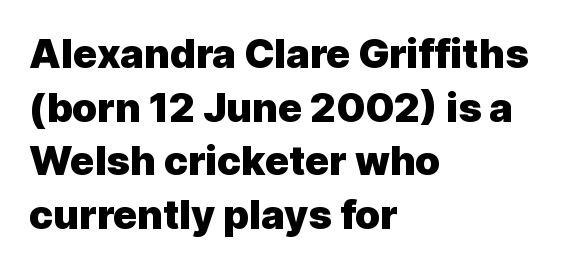
Q: Is the text bold? A: Yes.
Q: Is the text italic (slanted)? A: No, it is upright.
Q: Is the typeface a serif or a sans-serif typeface? A: Sans-serif.
Q: Is the text underlined? A: No.
Q: How is the paragraph aligned? A: Left-aligned.
Q: Is the spacing between letters normal or unusually wide? A: Normal.
Q: Is the spacing between lines tight, normal or loose? A: Normal.
Q: Width (condensed, normal, or wide)? A: Normal.
Q: x-height? A: Medium.
Q: Monospaced? A: No.
